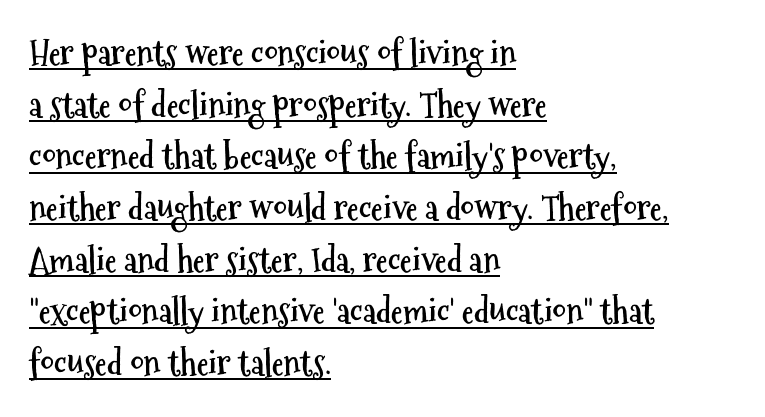
{"serif": "no", "italic": "no", "bold": "yes", "weight": "semibold", "width": "condensed", "stroke_contrast": "medium", "x_height": "medium", "monospaced": "no", "underline": "yes", "align": "left", "line_spacing": "normal", "line_spacing_ratio": 1.52, "letter_spacing": "normal", "letter_spacing_em": 0.0, "glyph_px": 34}
